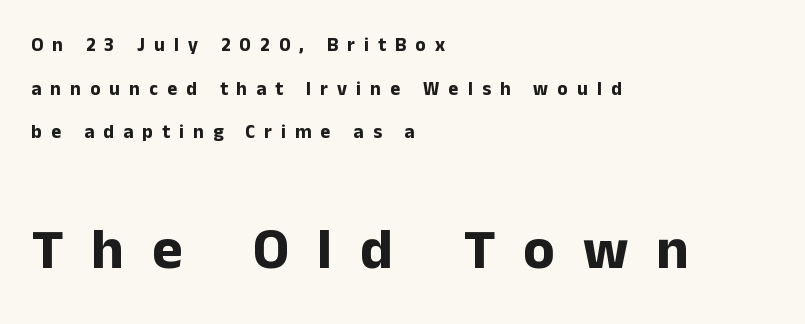
Layout note: lines flush left. Note: smaller setting up top, larger setting below. Anything drawn beneath the words? Only blank space. The type family on display is of the sans-serif kind. The lettering holds an erect, upright posture throughout. The passage shown stacks its lines with a broad gap.
